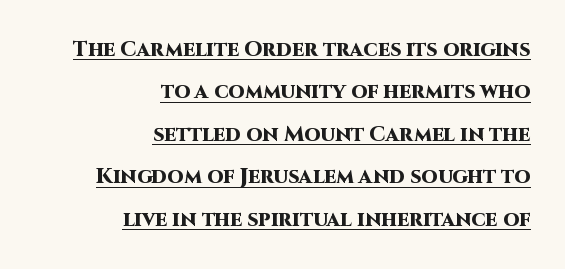
Q: Is the text bold? A: Yes.
Q: Is the text italic (slanted)? A: No, it is upright.
Q: Is the text underlined? A: Yes.
Q: How is the paragraph aligned? A: Right-aligned.
Q: Is the spacing between letters normal or unusually wide? A: Normal.
Q: Is the spacing between lines tight, normal or loose? A: Loose.
